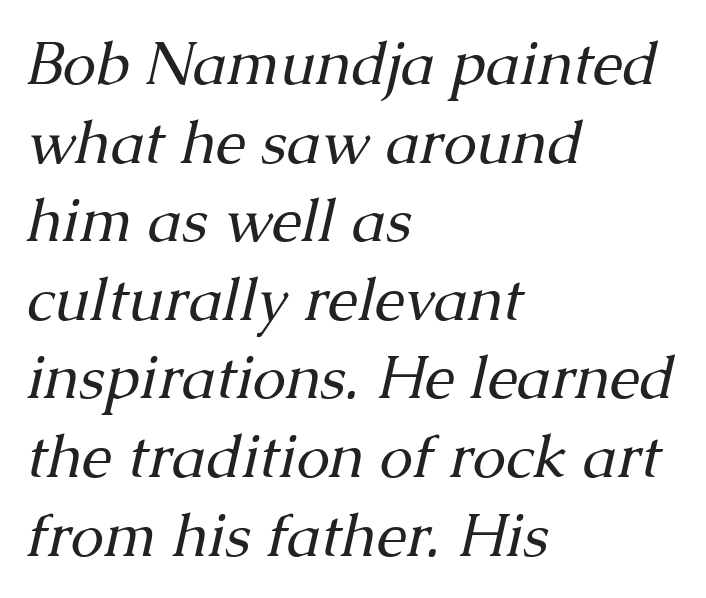
Q: Is the text bold? A: No.
Q: Is the text italic (slanted)? A: Yes, it leans right by about 13 degrees.
Q: Is the typeface a serif or a sans-serif typeface? A: Serif.
Q: Is the text underlined? A: No.
Q: How is the paragraph aligned? A: Left-aligned.
Q: Is the spacing between letters normal or unusually wide? A: Normal.
Q: Is the spacing between lines tight, normal or loose? A: Normal.
Q: Width (condensed, normal, or wide)? A: Normal.
Q: Stroke contrast? A: Medium.
Q: x-height? A: Medium.
Q: Monospaced? A: No.
